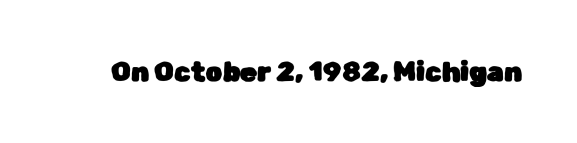
The image shows 27 px text type, upright; set normal letter spacing, not underlined.
